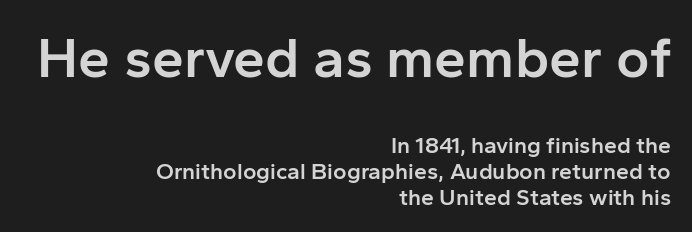
{"serif": "no", "italic": "no", "bold": "semi", "weight": "semibold", "width": "normal", "stroke_contrast": "low", "x_height": "medium", "monospaced": "no", "underline": "no", "align": "right", "line_spacing": "tight", "line_spacing_ratio": 1.12, "letter_spacing": "normal", "letter_spacing_em": 0.0, "larger_block": "first", "size_ratio": 2.48, "glyph_px": 57}
